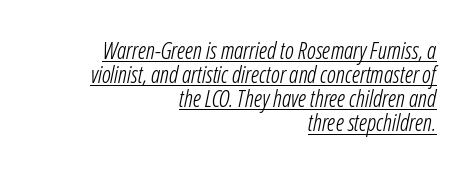
Does the lettering tilt? It does — this is italic. A baseline rule has been typeset under these characters. The font sits on the lighter half of the weight spectrum, regular included. Alignment: flush right. The face used here is rendered with its standard letterfit.
